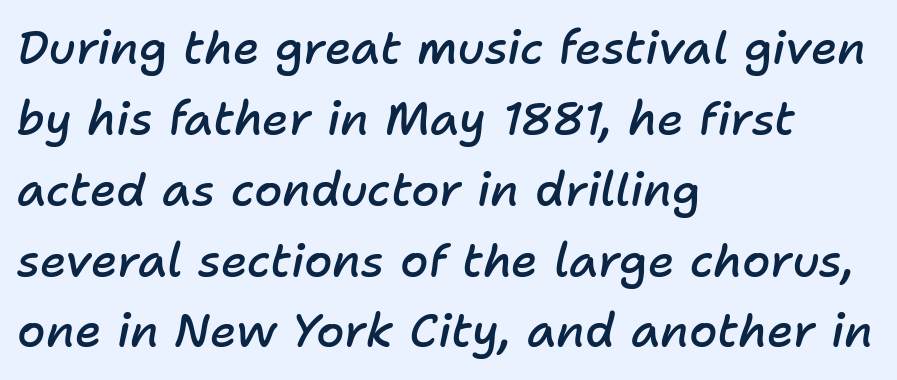
The image shows 46 px semibold type, italic (leaning right); set left-aligned, normal line spacing (1.54x), normal letter spacing, not underlined; low stroke contrast and a medium x-height.
